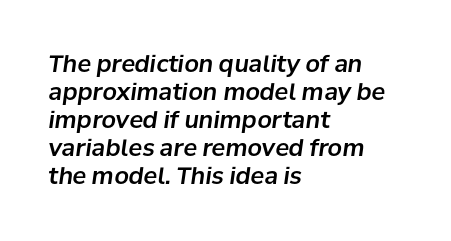
{"italic": "yes", "lean": "right", "slant_degrees": 8, "underline": "no", "align": "left", "line_spacing_ratio": 1.22, "letter_spacing": "normal", "letter_spacing_em": 0.0, "glyph_px": 23}
